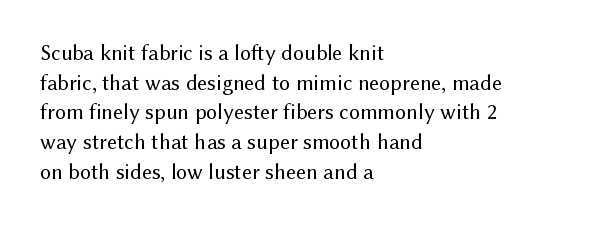
Q: Is the text bold? A: No.
Q: Is the text italic (slanted)? A: No, it is upright.
Q: Is the text underlined? A: No.
Q: How is the paragraph aligned? A: Left-aligned.
Q: Is the spacing between letters normal or unusually wide? A: Normal.
Q: Is the spacing between lines tight, normal or loose? A: Normal.
